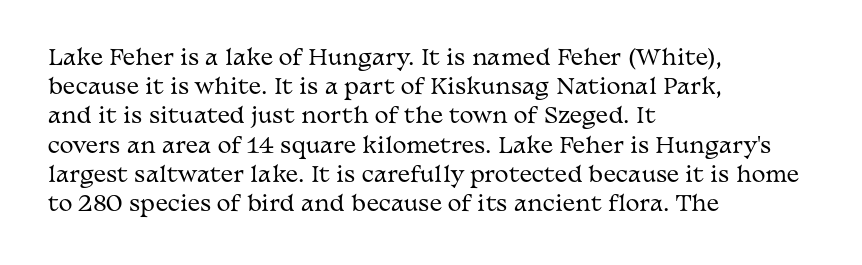
{"italic": "no", "bold": "no", "underline": "no", "align": "left", "line_spacing": "normal", "line_spacing_ratio": 1.39, "letter_spacing": "normal", "letter_spacing_em": 0.0, "glyph_px": 21}
